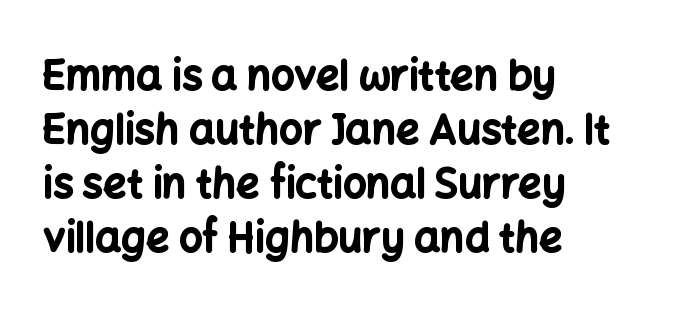
{"serif": "no", "italic": "no", "bold": "yes", "weight": "bold", "width": "normal", "stroke_contrast": "low", "x_height": "medium", "monospaced": "no", "underline": "no", "align": "left", "line_spacing": "normal", "line_spacing_ratio": 1.32, "letter_spacing": "normal", "letter_spacing_em": 0.0, "glyph_px": 41}
